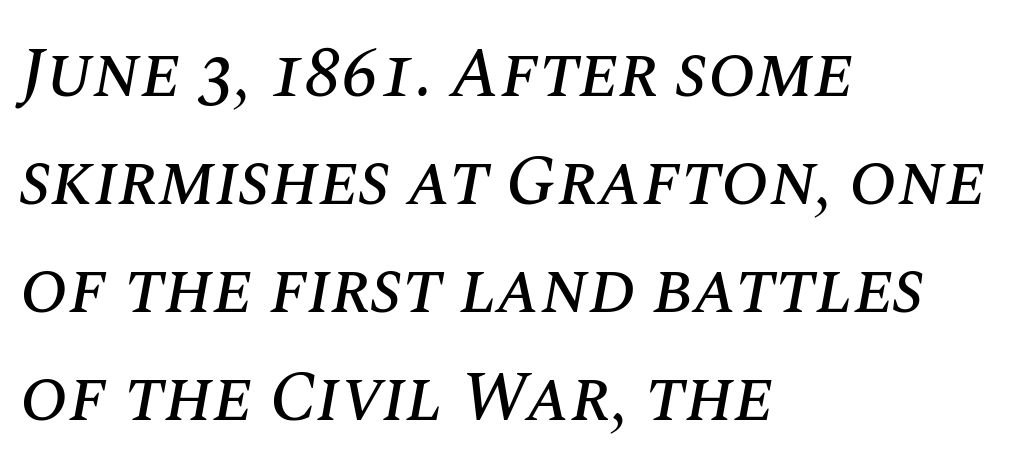
This sample has the flowing, uneven cadence of proportional lettering. The axis of the letterforms is tilted away from vertical. The passage is arranged the way most books set body copy — flush left. Does extra space separate the letters? No, they use regular spacing. A bare baseline throughout the passage. These lines sit exactly where default settings would place them.
